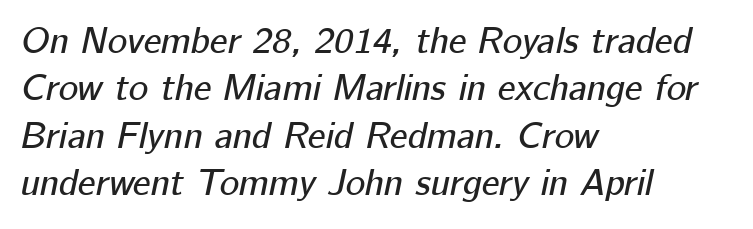
{"italic": "yes", "lean": "right", "slant_degrees": 12, "width": "normal", "stroke_contrast": "low", "x_height": "medium", "monospaced": "no", "underline": "no", "align": "left", "line_spacing": "normal", "line_spacing_ratio": 1.28, "letter_spacing": "normal", "letter_spacing_em": 0.0, "glyph_px": 37}
